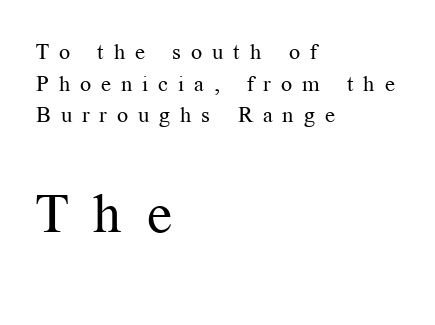
Does extra space separate the letters? Yes, quite a lot of it. In terms of posture, this sample is upright. Bigger letters appear in the bottom chunk; the top chunk is reduced. A typesetter would call this proportional, since set widths differ per character. The text was rendered using a seriffed face with decorative stroke endings. A clean baseline with only descenders dipping below it.
